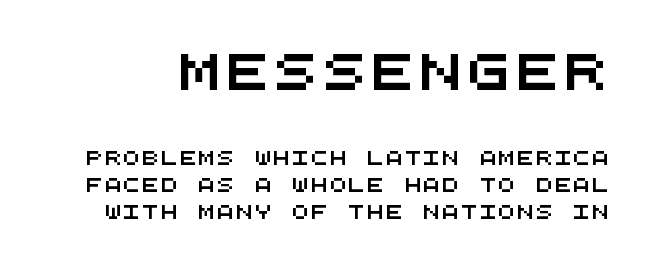
In this sample the first text group is rendered at the bigger scale. Anything drawn beneath the words? Only blank space. The face used here is monospaced, like something from a code editor. These lines are composed in type without serifs. The block of text is sparse from top to bottom, with ample space between rows.
